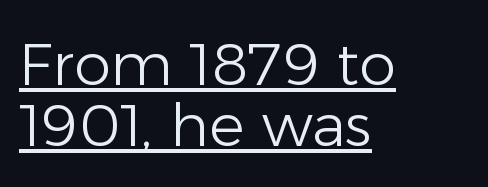
Q: Is the text bold? A: No.
Q: Is the text italic (slanted)? A: No, it is upright.
Q: Is the typeface a serif or a sans-serif typeface? A: Sans-serif.
Q: Is the text underlined? A: Yes.
Q: How is the paragraph aligned? A: Left-aligned.
Q: Is the spacing between letters normal or unusually wide? A: Normal.
Q: Is the spacing between lines tight, normal or loose? A: Tight.
Q: Width (condensed, normal, or wide)? A: Normal.
Q: Stroke contrast? A: Low.
Q: x-height? A: Medium.
Q: Monospaced? A: No.
